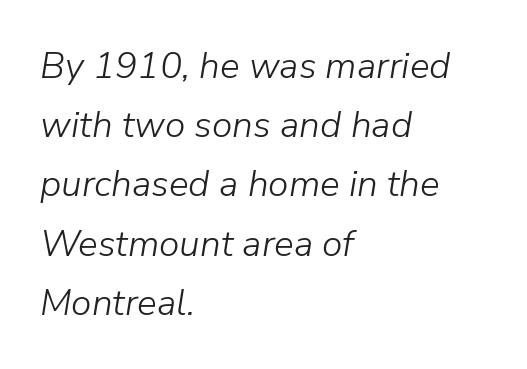
Think of a printed novel: that variable character pitch is what you see here. No extra ink here — the face is not bold. Bare-footed words on every line. Teacher's note: observe the even left margin — that is flush-left alignment. Nobody touched the tracking dial on this one. Compared with typical paragraphs, the rows here are spaced about the same.
